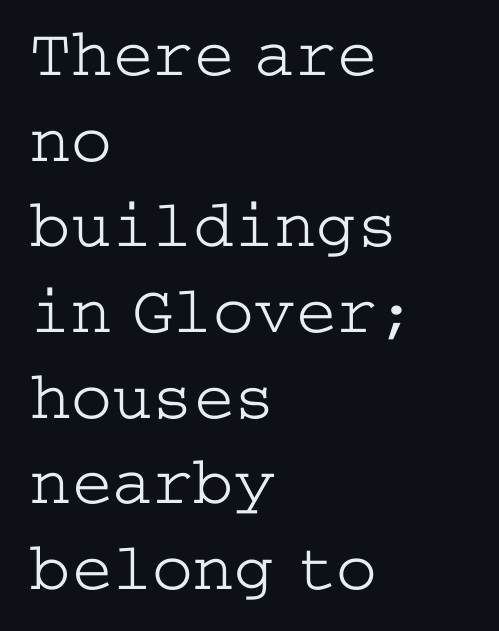
Vertically, the passage feels balanced, rows spaced as you'd expect. The type sits square on the baseline with zero lean. Nobody drew a line under any word here. The font family rendered here belongs to the serif group. The horizontal fit of the characters is conventional and even.
